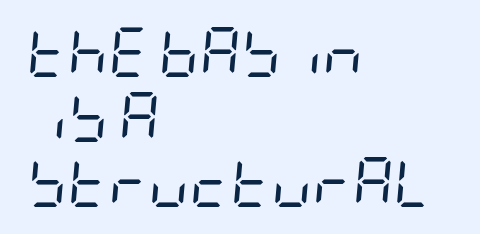
The paragraph shown leans on its left margin. The letterforms sit at book weight or below. This rendering leaves character spacing at its baseline value. Honestly, there is no underline to notice here at all. Summary of vertical rhythm: regular, with standard interline spacing. The face used here has a pronounced slope to its letters.
